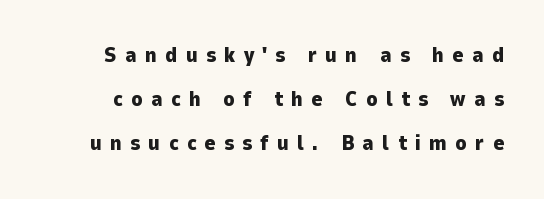
A typesetter would call this leading open, well beyond the default. Every stem runs plumb, perpendicular to the baseline. Caption: bold face, heavy strokes. Bare-footed words on every line. How are the letters spaced? Widely, with obvious added tracking.
